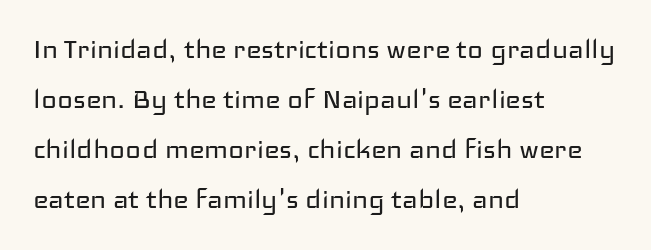
Q: Is the text bold? A: No.
Q: Is the text italic (slanted)? A: No, it is upright.
Q: Is the typeface a serif or a sans-serif typeface? A: Sans-serif.
Q: Is the text underlined? A: No.
Q: How is the paragraph aligned? A: Left-aligned.
Q: Is the spacing between letters normal or unusually wide? A: Normal.
Q: Is the spacing between lines tight, normal or loose? A: Normal.
Q: Width (condensed, normal, or wide)? A: Wide.
Q: Stroke contrast? A: Low.
Q: x-height? A: Medium.
Q: Monospaced? A: No.
